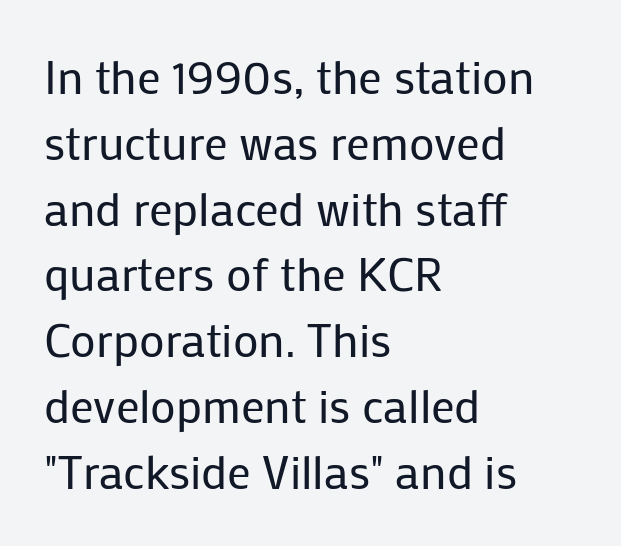
The image shows 47 px regular-weight sans-serif type, upright; set left-aligned, normal line spacing (1.4x), normal letter spacing, not underlined; low stroke contrast and a medium x-height.
